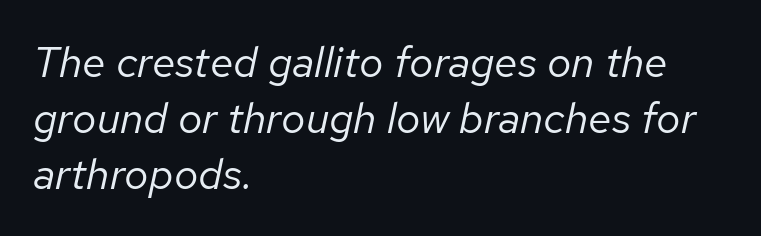
Q: Is the text bold? A: No.
Q: Is the text italic (slanted)? A: Yes, it leans right by about 12 degrees.
Q: Is the text underlined? A: No.
Q: How is the paragraph aligned? A: Left-aligned.
Q: Is the spacing between letters normal or unusually wide? A: Normal.
Q: Is the spacing between lines tight, normal or loose? A: Normal.
Q: Width (condensed, normal, or wide)? A: Normal.
Q: Stroke contrast? A: Low.
Q: x-height? A: Medium.
Q: Monospaced? A: No.
